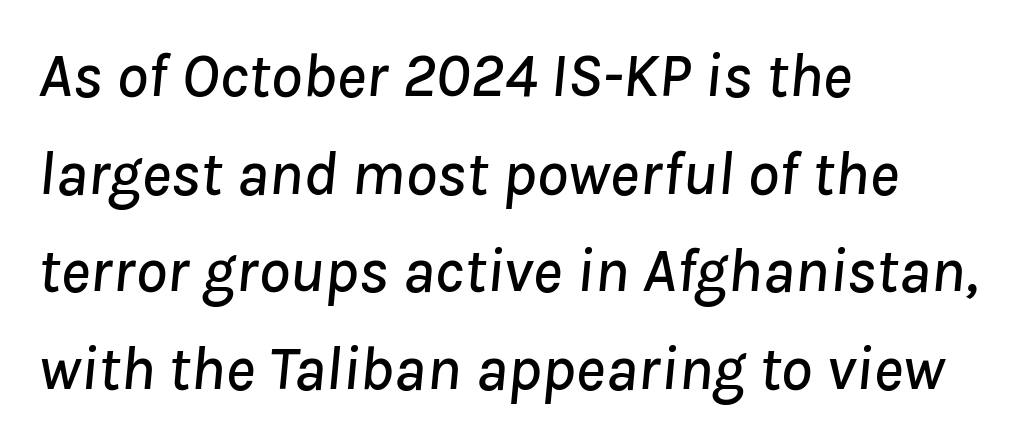
Q: Is the text italic (slanted)? A: Yes, it leans right by about 8 degrees.
Q: Is the text underlined? A: No.
Q: How is the paragraph aligned? A: Left-aligned.
Q: Is the spacing between letters normal or unusually wide? A: Normal.
Q: Is the spacing between lines tight, normal or loose? A: Normal.
Q: Width (condensed, normal, or wide)? A: Normal.
Q: Stroke contrast? A: Low.
Q: x-height? A: Medium.
Q: Monospaced? A: No.
